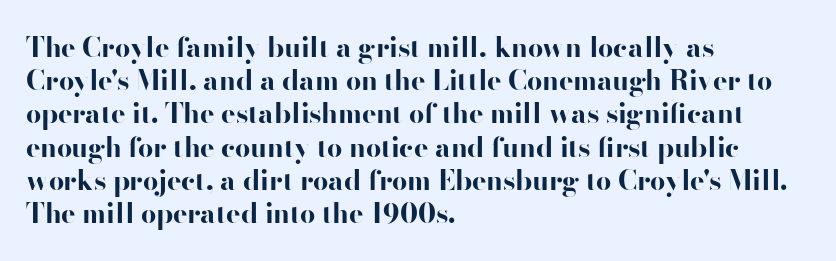
{"italic": "no", "bold": "yes", "underline": "no", "align": "left", "line_spacing_ratio": 1.23, "letter_spacing": "normal", "letter_spacing_em": 0.0, "glyph_px": 27}
